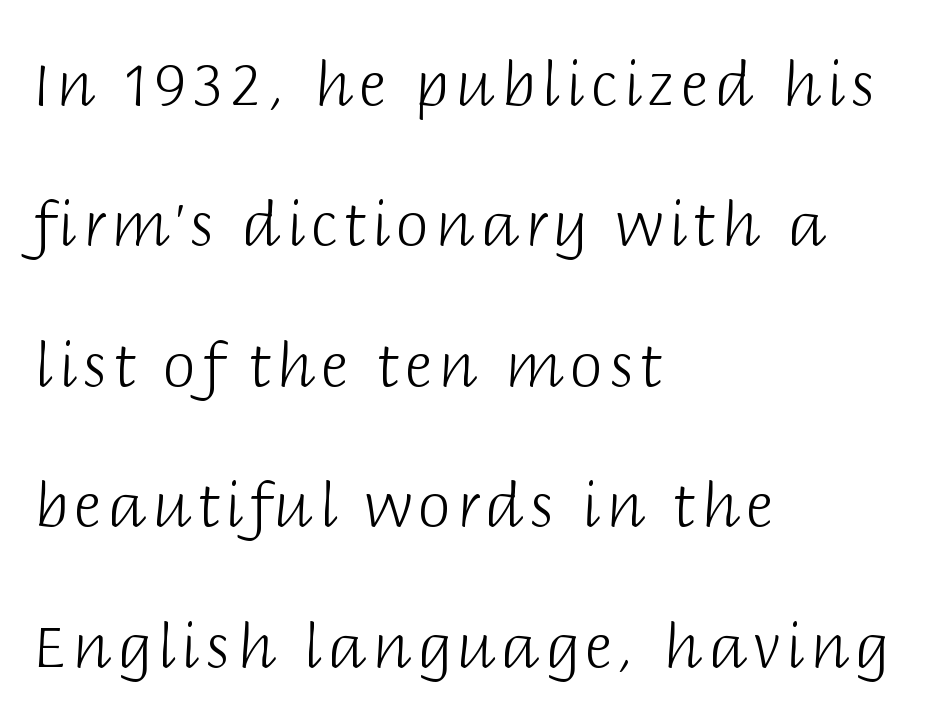
The designer dialed line spacing up above the default. The setting favours the left margin, as ordinary paragraphs usually do. The zone under the glyphs is completely vacant. The strokes are not fattened; the text isn't bold. Every stem runs plumb, perpendicular to the baseline. Do the characters align in a grid? No, the font is proportional.
